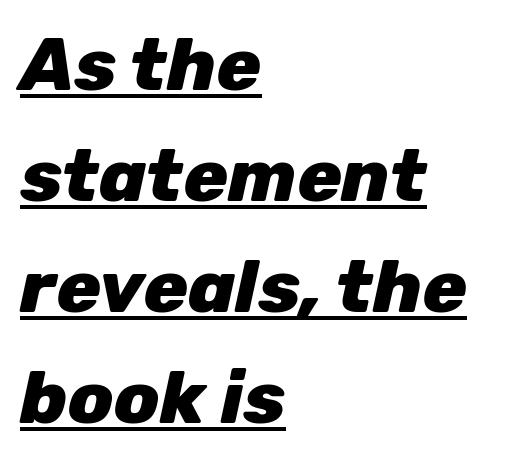
{"italic": "yes", "lean": "right", "slant_degrees": 12, "bold": "yes", "weight": "heavy", "width": "normal", "stroke_contrast": "low", "x_height": "medium", "monospaced": "no", "underline": "yes", "align": "left", "line_spacing": "normal", "line_spacing_ratio": 1.5, "letter_spacing": "normal", "letter_spacing_em": 0.0, "glyph_px": 74}
